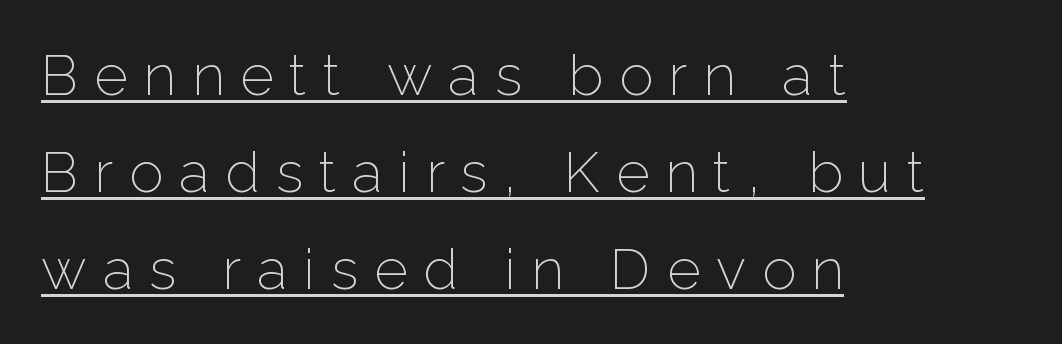
The passage shown stacks its lines at a standard gap. The lines in this sample share a left origin and differ only in where they stop. A typesetter would call this heavily tracked-out type. If you drew a line through each stem, it would be perfectly vertical. Descenders here cross a horizontal rule under the line. Type style note: lacks serifs.
